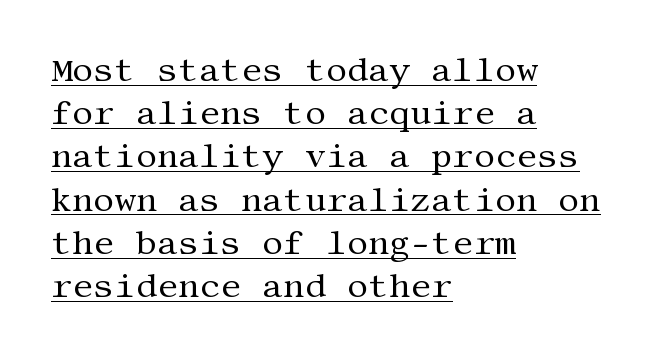
{"serif": "yes", "italic": "no", "bold": "no", "weight": "regular", "width": "normal", "stroke_contrast": "medium", "x_height": "large", "underline": "yes", "align": "left", "line_spacing": "normal", "line_spacing_ratio": 1.31, "letter_spacing": "normal", "letter_spacing_em": 0.0, "glyph_px": 33}
